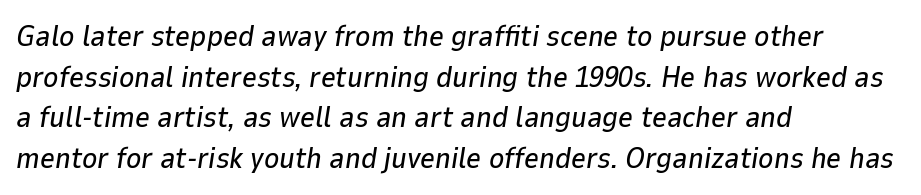
{"italic": "yes", "lean": "right", "slant_degrees": 9, "width": "normal", "stroke_contrast": "low", "x_height": "medium", "monospaced": "no", "underline": "no", "align": "left", "line_spacing": "normal", "line_spacing_ratio": 1.4, "letter_spacing": "normal", "letter_spacing_em": 0.0, "glyph_px": 29}
